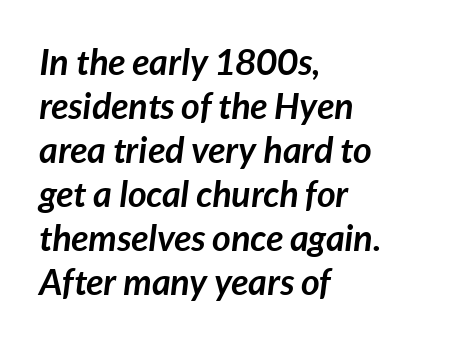
{"italic": "yes", "lean": "right", "slant_degrees": 7, "bold": "yes", "weight": "semibold", "width": "normal", "stroke_contrast": "low", "x_height": "medium", "monospaced": "no", "underline": "no", "align": "left", "line_spacing_ratio": 1.22, "letter_spacing": "normal", "letter_spacing_em": 0.0, "glyph_px": 36}
